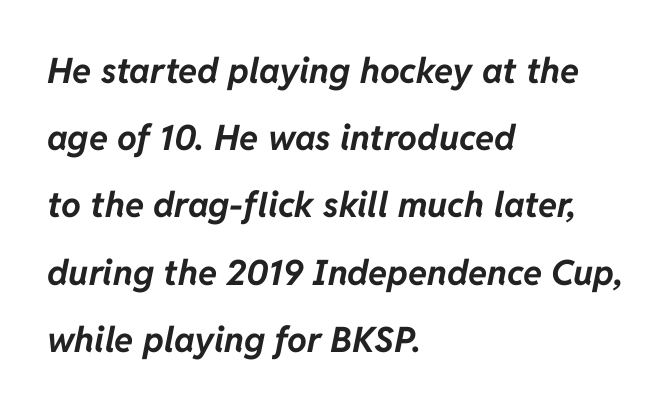
{"italic": "yes", "lean": "right", "slant_degrees": 11, "bold": "yes", "weight": "bold", "width": "normal", "stroke_contrast": "low", "x_height": "medium", "monospaced": "no", "underline": "no", "align": "left", "line_spacing": "loose", "line_spacing_ratio": 1.92, "letter_spacing": "normal", "letter_spacing_em": 0.0, "glyph_px": 35}
